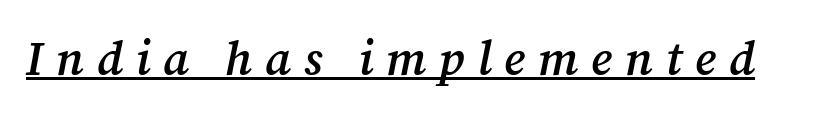
{"serif": "yes", "italic": "yes", "lean": "right", "slant_degrees": 12, "bold": "semi", "weight": "semibold", "width": "normal", "stroke_contrast": "medium", "x_height": "medium", "monospaced": "no", "underline": "yes", "letter_spacing": "wide", "letter_spacing_em": 0.27, "glyph_px": 47}
